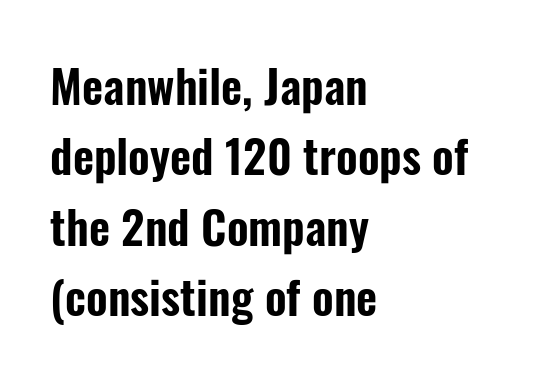
The image shows 46 px condensed sans-serif type, upright; set left-aligned, normal line spacing (1.53x), normal letter spacing, not underlined; low stroke contrast and a medium x-height.
